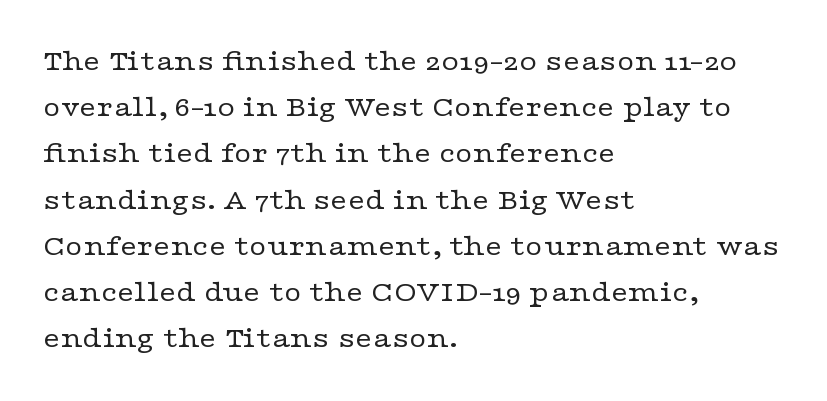
{"serif": "yes", "italic": "no", "bold": "no", "weight": "regular", "width": "wide", "stroke_contrast": "low", "x_height": "medium", "monospaced": "no", "underline": "no", "align": "left", "line_spacing": "normal", "line_spacing_ratio": 1.54, "letter_spacing": "normal", "letter_spacing_em": 0.0, "glyph_px": 30}
